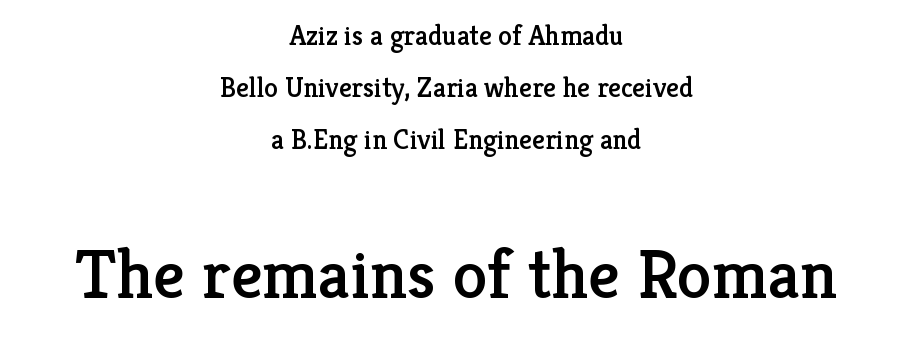
Between these two stacked blocks, the lower one wins on size. Does the lettering tilt? It doesn't — this is upright. The glyphs are unaccompanied by any horizontal stroke below them. Does extra space separate the letters? No, they use regular spacing.
